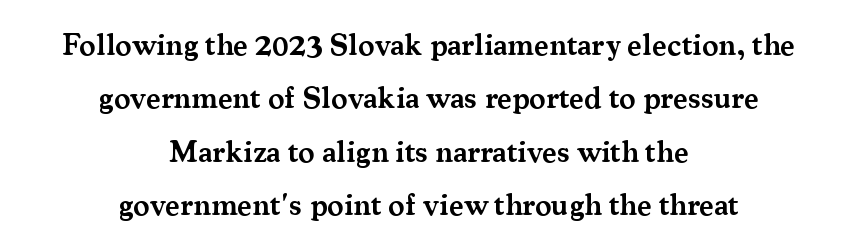
{"serif": "yes", "italic": "no", "bold": "semi", "weight": "semibold", "width": "normal", "stroke_contrast": "medium", "x_height": "small", "monospaced": "no", "underline": "no", "align": "center", "line_spacing_ratio": 1.72, "letter_spacing": "normal", "letter_spacing_em": 0.0, "glyph_px": 31}
